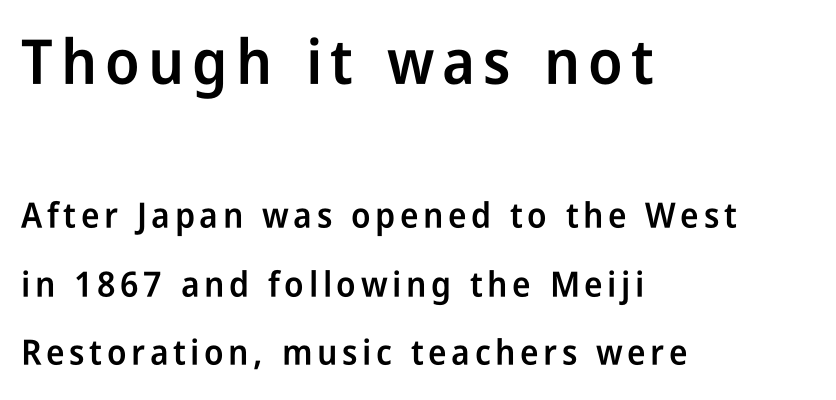
{"serif": "no", "italic": "no", "bold": "semi", "weight": "semibold", "width": "condensed", "stroke_contrast": "low", "x_height": "medium", "monospaced": "no", "underline": "no", "align": "left", "line_spacing": "loose", "line_spacing_ratio": 1.96, "larger_block": "first", "size_ratio": 1.77, "glyph_px": 62}
